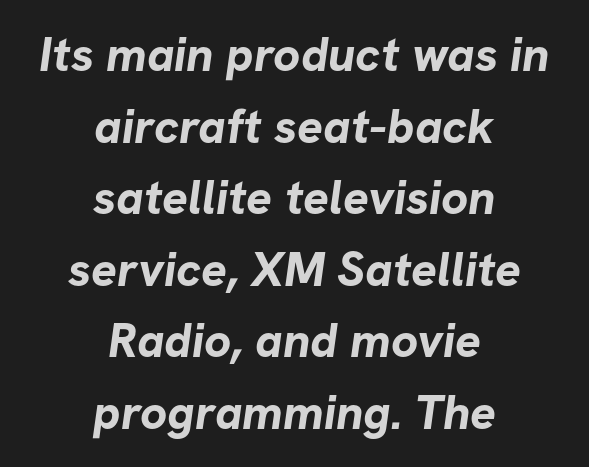
The image shows 48 px bold sans-serif type; set centered, normal line spacing (1.49x), normal letter spacing, not underlined; low stroke contrast and a medium x-height.
